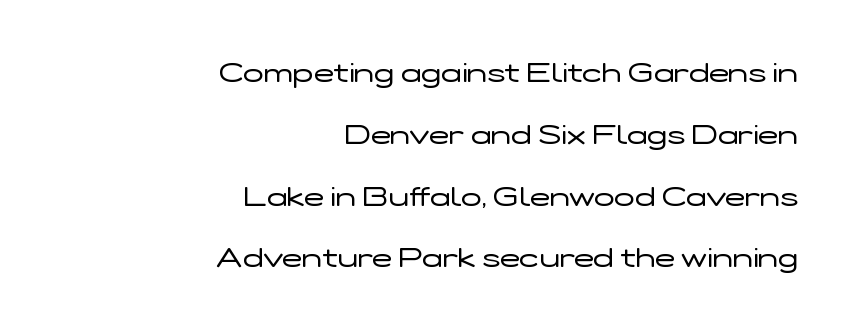
{"italic": "no", "bold": "no", "underline": "no", "align": "right", "line_spacing": "loose", "line_spacing_ratio": 2.29, "letter_spacing": "normal", "letter_spacing_em": 0.0, "glyph_px": 27}
